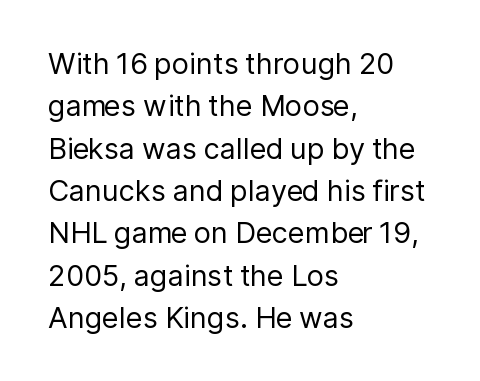
{"serif": "no", "italic": "no", "bold": "no", "weight": "regular", "width": "normal", "stroke_contrast": "low", "x_height": "medium", "monospaced": "no", "underline": "no", "align": "left", "line_spacing": "normal", "line_spacing_ratio": 1.46, "letter_spacing": "normal", "letter_spacing_em": 0.0, "glyph_px": 29}
